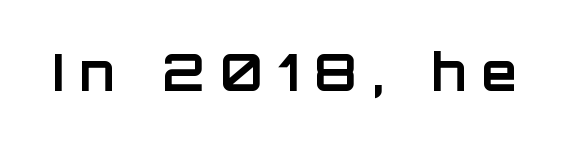
Q: Is the text bold? A: Yes.
Q: Is the text italic (slanted)? A: No, it is upright.
Q: Is the typeface a serif or a sans-serif typeface? A: Sans-serif.
Q: Is the text underlined? A: No.
Q: Is the spacing between letters normal or unusually wide? A: Unusually wide.
Q: Width (condensed, normal, or wide)? A: Normal.
Q: Stroke contrast? A: Low.
Q: x-height? A: Large.
Q: Monospaced? A: No.
